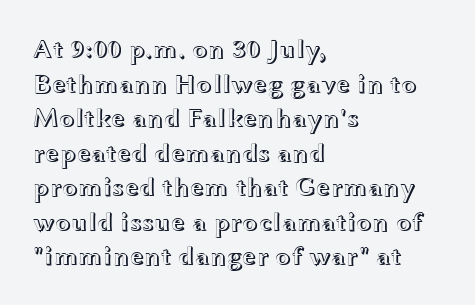
{"italic": "no", "underline": "no", "align": "left", "line_spacing": "normal", "line_spacing_ratio": 1.33, "letter_spacing": "normal", "letter_spacing_em": 0.0, "glyph_px": 26}
